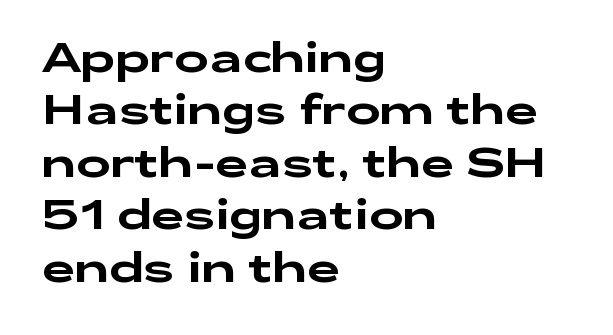
Q: Is the text italic (slanted)? A: No, it is upright.
Q: Is the typeface a serif or a sans-serif typeface? A: Sans-serif.
Q: Is the text underlined? A: No.
Q: How is the paragraph aligned? A: Left-aligned.
Q: Is the spacing between letters normal or unusually wide? A: Normal.
Q: Is the spacing between lines tight, normal or loose? A: Normal.
Q: Width (condensed, normal, or wide)? A: Wide.
Q: Stroke contrast? A: Low.
Q: x-height? A: Medium.
Q: Monospaced? A: No.
